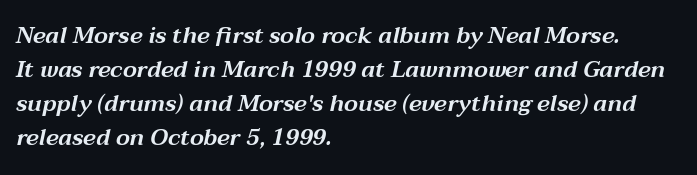
{"italic": "yes", "lean": "right", "slant_degrees": 12, "underline": "no", "align": "left", "line_spacing": "normal", "line_spacing_ratio": 1.48, "letter_spacing": "normal", "letter_spacing_em": 0.0, "glyph_px": 23}
